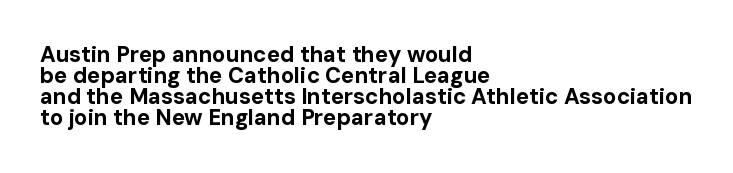
Q: Is the text bold? A: Yes.
Q: Is the text italic (slanted)? A: No, it is upright.
Q: Is the text underlined? A: No.
Q: How is the paragraph aligned? A: Left-aligned.
Q: Is the spacing between letters normal or unusually wide? A: Normal.
Q: Is the spacing between lines tight, normal or loose? A: Tight.
